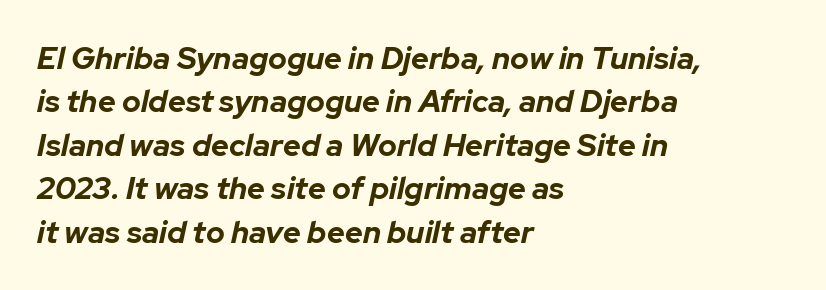
The image shows 31 px bold type, italic (leaning right); set left-aligned, normal line spacing (1.4x), normal letter spacing, not underlined; low stroke contrast and a medium x-height.
